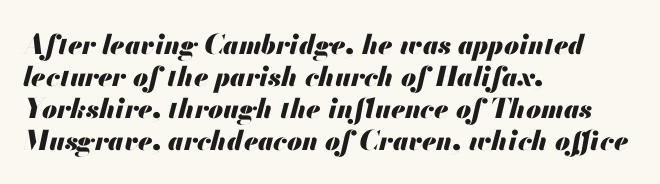
The image shows 27 px bold type, italic (leaning right); set left-aligned, line spacing 1.18x, normal letter spacing, not underlined.
